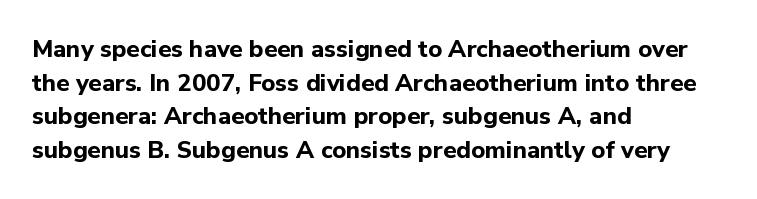
The image shows 24 px bold type, upright; set left-aligned, normal line spacing (1.4x), normal letter spacing, not underlined.
